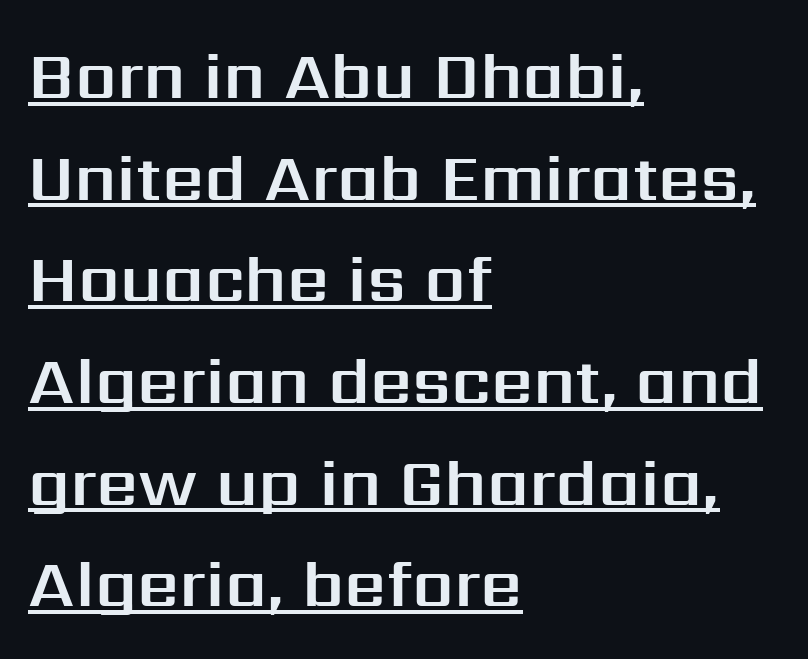
The image shows 66 px sans-serif type, upright; set left-aligned, normal line spacing (1.54x), normal letter spacing, underlined; medium stroke contrast and a medium x-height.
